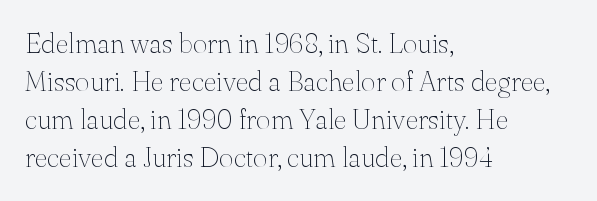
{"serif": "yes", "italic": "no", "bold": "no", "weight": "thin", "width": "normal", "stroke_contrast": "medium", "x_height": "small", "monospaced": "no", "underline": "no", "align": "left", "line_spacing": "normal", "line_spacing_ratio": 1.36, "letter_spacing": "normal", "letter_spacing_em": 0.0, "glyph_px": 28}
